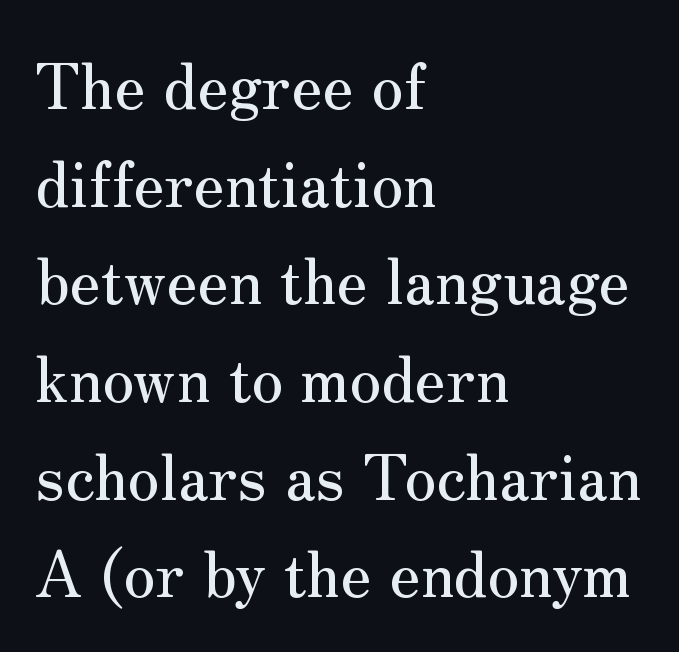
Baseline-to-baseline distance is the conventional proportion of letter height. Looks like regular typesetting: each glyph gets only the width it needs. This rendering features lettering with no underline. Does the copy run flush right? No — it runs flush left. The type is set solid horizontally, with unmodified tracking. The rendering shows small feet on the letterforms — a serif design.
